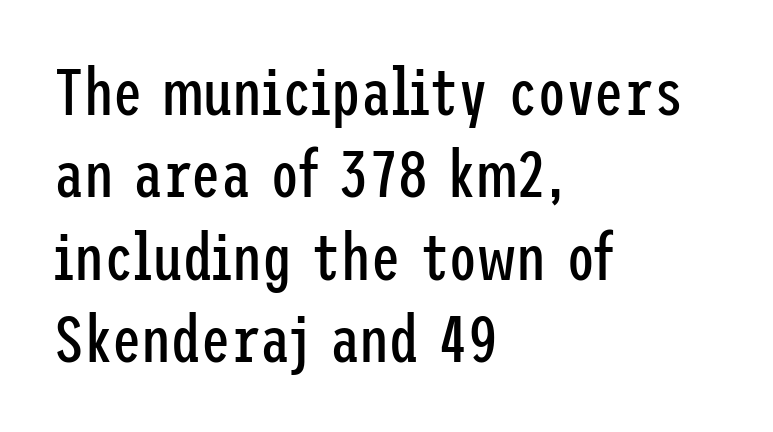
{"serif": "no", "italic": "no", "bold": "no", "weight": "regular", "width": "condensed", "stroke_contrast": "low", "x_height": "medium", "underline": "no", "align": "left", "line_spacing": "normal", "line_spacing_ratio": 1.25, "letter_spacing": "normal", "letter_spacing_em": 0.0, "glyph_px": 66}
